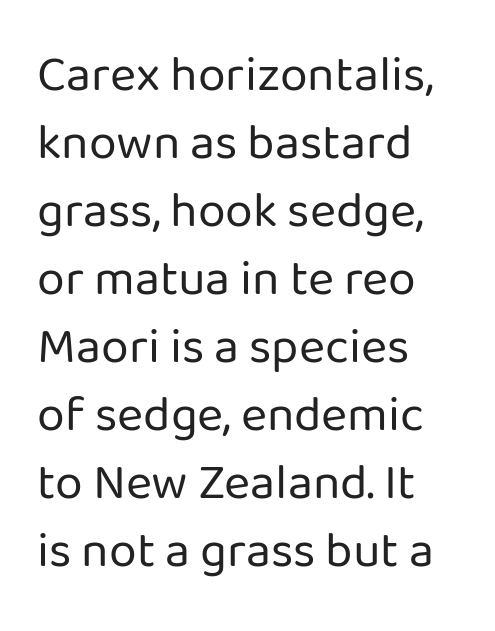
{"serif": "no", "italic": "no", "bold": "no", "weight": "regular", "width": "normal", "stroke_contrast": "low", "x_height": "medium", "monospaced": "no", "underline": "no", "align": "left", "line_spacing": "normal", "line_spacing_ratio": 1.36, "letter_spacing": "normal", "letter_spacing_em": 0.0, "glyph_px": 50}
